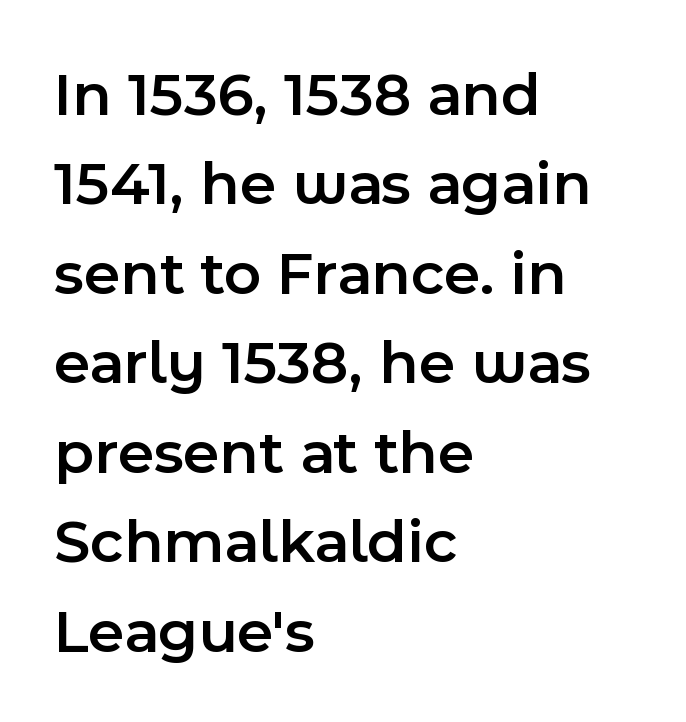
The image shows 63 px semibold sans-serif type, upright; set left-aligned, normal line spacing (1.42x), normal letter spacing, not underlined; a medium x-height.
